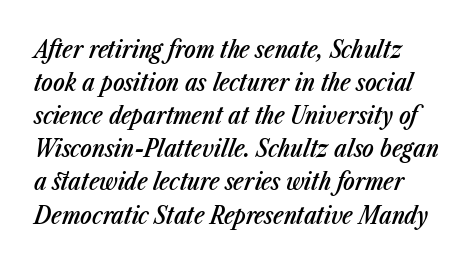
Q: Is the text bold? A: Semi-bold.
Q: Is the text italic (slanted)? A: Yes, it leans right by about 23 degrees.
Q: Is the text underlined? A: No.
Q: Is the spacing between letters normal or unusually wide? A: Normal.
Q: Is the spacing between lines tight, normal or loose? A: Normal.
